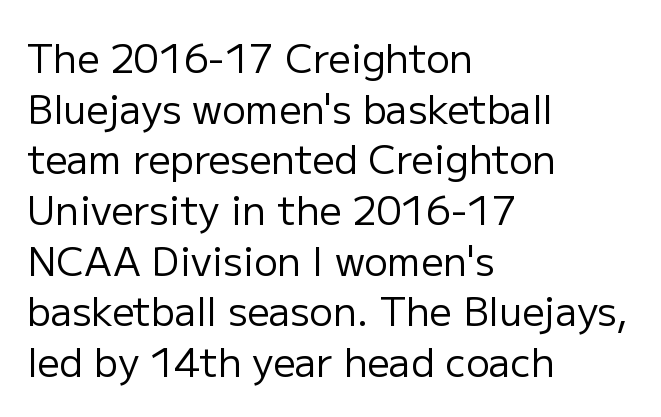
Proportional: the letters do not fall into vertical columns. You can tell from the bare stems that sans-serif type was used. You can tell it's not italic because the verticals are truly vertical. The lines are quadded left. Beneath every word, the page is bare.
